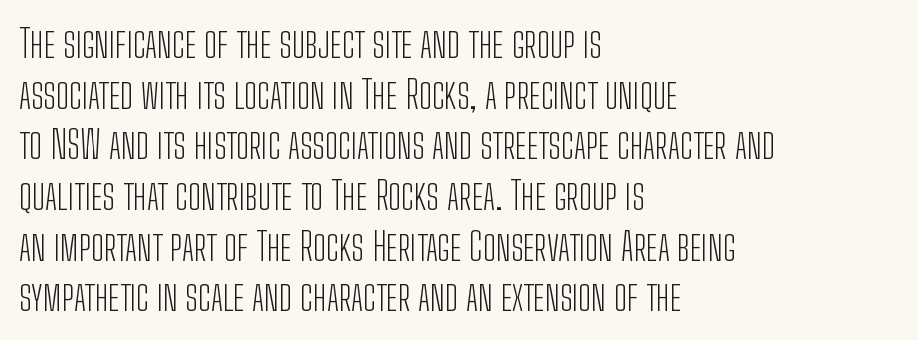
The lines sit at an ordinary, default distance from one another. The foot of each line stays bare and open. Vertical strokes here are truly vertical. Varying glyph widths throughout — classic text-font behaviour. I'd call this a sans setting — the letters go barefoot. Stems here are at most as thick as an everyday book face.
